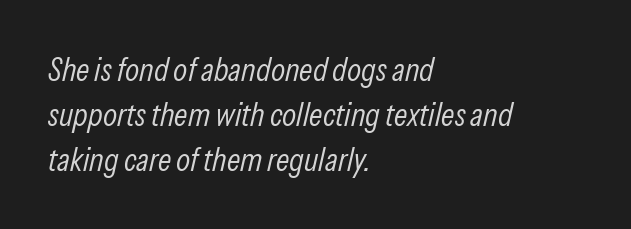
{"italic": "yes", "lean": "right", "slant_degrees": 13, "bold": "no", "weight": "light", "width": "condensed", "stroke_contrast": "low", "x_height": "medium", "monospaced": "no", "underline": "no", "align": "left", "line_spacing": "normal", "line_spacing_ratio": 1.36, "letter_spacing": "normal", "letter_spacing_em": 0.0, "glyph_px": 33}
